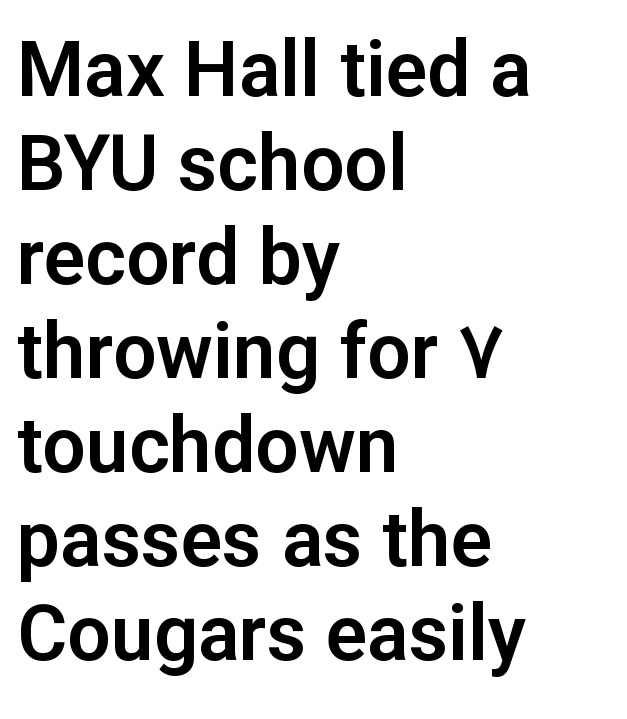
{"serif": "no", "italic": "no", "width": "normal", "stroke_contrast": "low", "x_height": "medium", "monospaced": "no", "underline": "no", "align": "left", "line_spacing_ratio": 1.22, "letter_spacing": "normal", "letter_spacing_em": 0.0, "glyph_px": 77}
